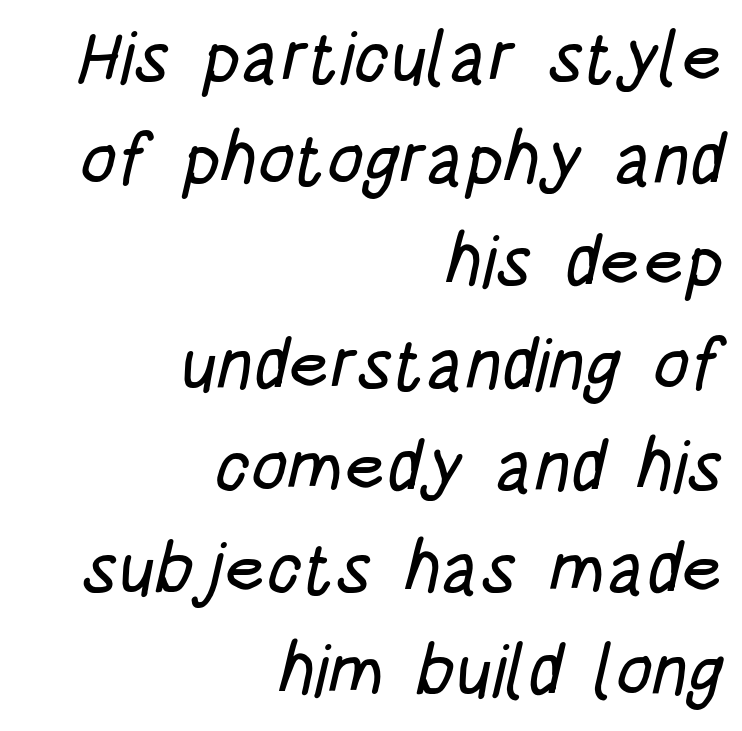
Q: Is the typeface a serif or a sans-serif typeface? A: Sans-serif.
Q: Is the text underlined? A: No.
Q: How is the paragraph aligned? A: Right-aligned.
Q: Is the spacing between letters normal or unusually wide? A: Normal.
Q: Is the spacing between lines tight, normal or loose? A: Normal.
Q: Width (condensed, normal, or wide)? A: Condensed.
Q: Stroke contrast? A: Low.
Q: x-height? A: Large.
Q: Monospaced? A: No.
